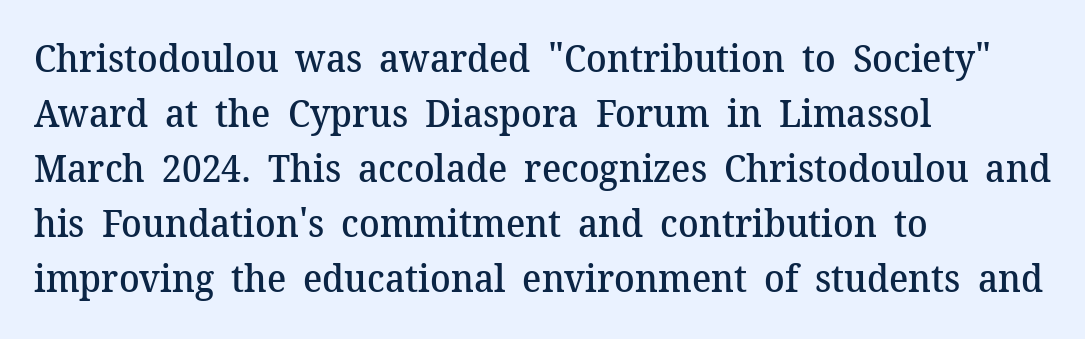
{"serif": "yes", "italic": "no", "bold": "semi", "weight": "semibold", "width": "normal", "stroke_contrast": "medium", "x_height": "medium", "monospaced": "no", "underline": "no", "align": "left", "line_spacing": "normal", "line_spacing_ratio": 1.45, "letter_spacing": "normal", "letter_spacing_em": 0.0, "glyph_px": 38}
